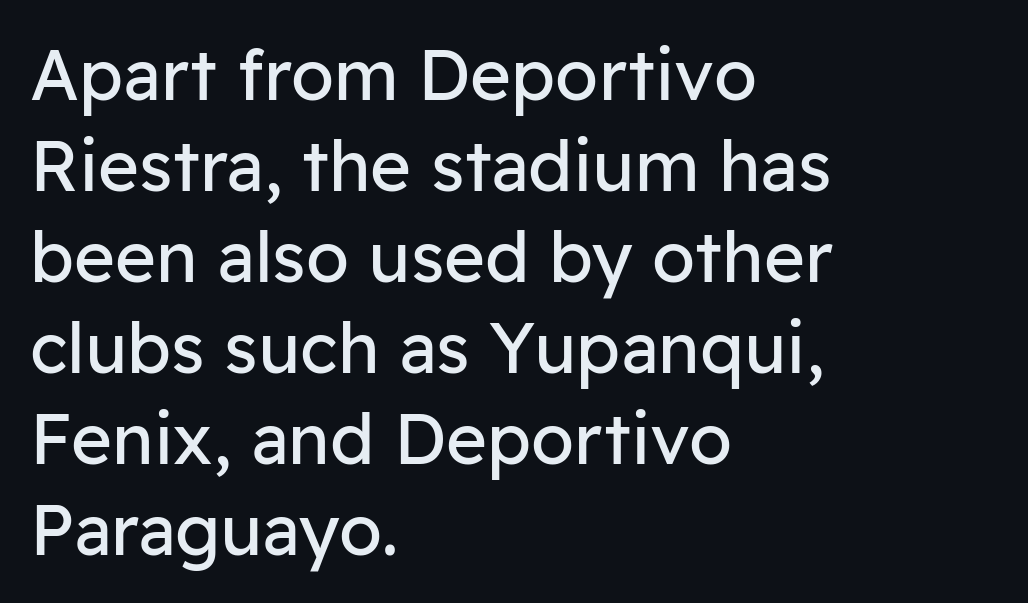
{"serif": "no", "italic": "no", "bold": "no", "weight": "regular", "width": "normal", "stroke_contrast": "low", "x_height": "medium", "monospaced": "no", "underline": "no", "align": "left", "line_spacing": "normal", "line_spacing_ratio": 1.3, "letter_spacing": "normal", "letter_spacing_em": 0.0, "glyph_px": 70}
